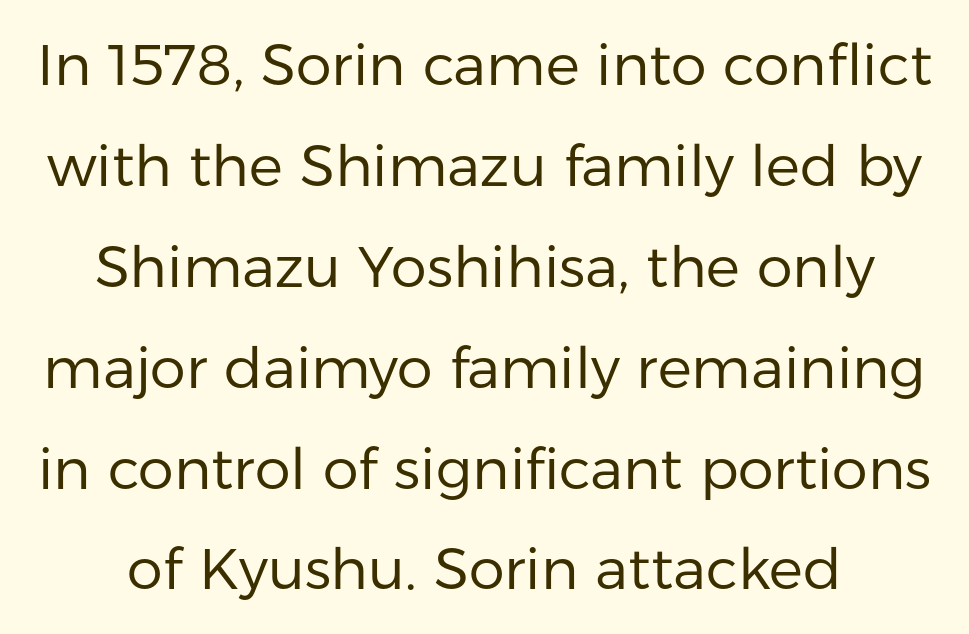
Q: Is the text bold? A: No.
Q: Is the text italic (slanted)? A: No, it is upright.
Q: Is the typeface a serif or a sans-serif typeface? A: Sans-serif.
Q: Is the text underlined? A: No.
Q: Is the spacing between letters normal or unusually wide? A: Normal.
Q: Width (condensed, normal, or wide)? A: Normal.
Q: Stroke contrast? A: Low.
Q: x-height? A: Medium.
Q: Monospaced? A: No.
